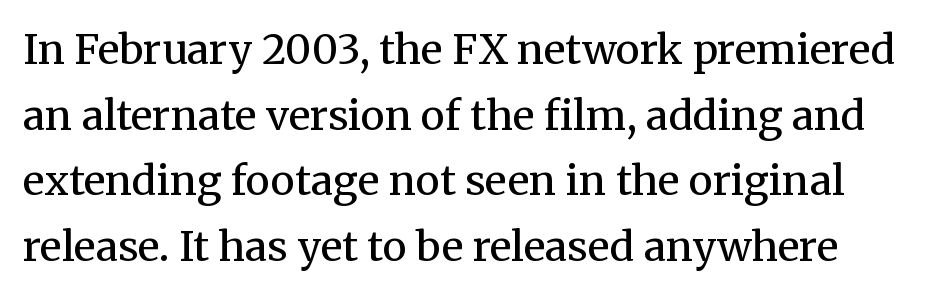
{"serif": "yes", "italic": "no", "bold": "no", "weight": "regular", "width": "normal", "stroke_contrast": "medium", "x_height": "medium", "monospaced": "no", "underline": "no", "line_spacing": "normal", "line_spacing_ratio": 1.6, "letter_spacing": "normal", "letter_spacing_em": 0.0, "glyph_px": 41}
